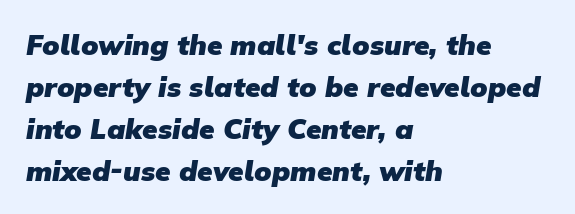
{"serif": "no", "bold": "yes", "weight": "heavy", "width": "normal", "stroke_contrast": "low", "x_height": "medium", "monospaced": "no", "underline": "no", "align": "left", "line_spacing": "normal", "line_spacing_ratio": 1.5, "letter_spacing": "normal", "letter_spacing_em": 0.0, "glyph_px": 28}
